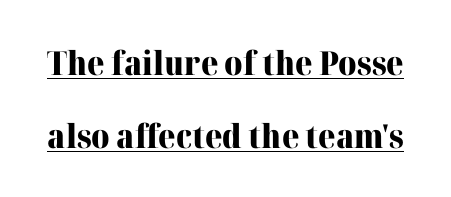
Q: Is the text bold? A: Yes.
Q: Is the text italic (slanted)? A: No, it is upright.
Q: Is the typeface a serif or a sans-serif typeface? A: Serif.
Q: Is the text underlined? A: Yes.
Q: Is the spacing between letters normal or unusually wide? A: Normal.
Q: Is the spacing between lines tight, normal or loose? A: Loose.
Q: Width (condensed, normal, or wide)? A: Normal.
Q: Stroke contrast? A: High.
Q: x-height? A: Medium.
Q: Monospaced? A: No.
